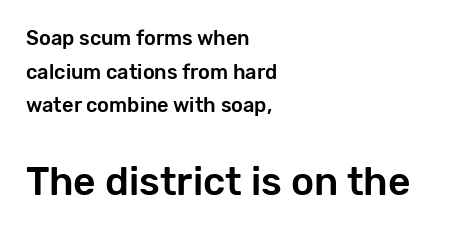
The image shows 39 px sans-serif type, upright; set left-aligned, normal line spacing (1.68x), normal letter spacing, not underlined; the second (bottom) block is 1.95x larger; low stroke contrast and a medium x-height.
